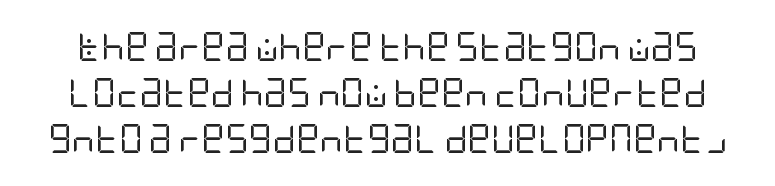
The glyphs are unaccompanied by any horizontal stroke below them. Counters stay open thanks to moderate or lighter strokes. The passage shown is typeset with a sans-serif family. A typesetter would call this zero additional tracking. A typesetter would call this leading conventional body-copy spacing. The letters stand straight up with perfectly vertical stems.
